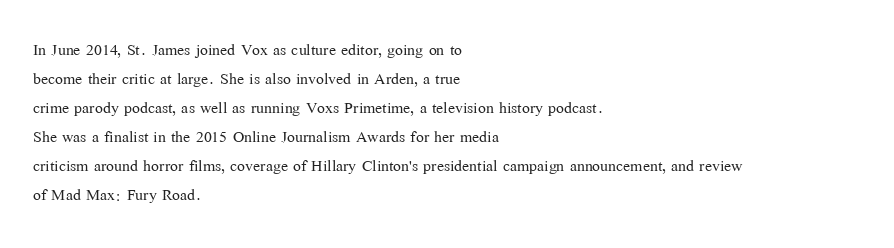
{"italic": "no", "bold": "no", "underline": "no", "align": "left", "line_spacing": "normal", "line_spacing_ratio": 1.38, "letter_spacing": "normal", "letter_spacing_em": 0.0, "glyph_px": 21}
